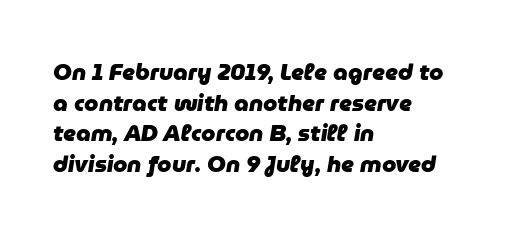
{"italic": "yes", "lean": "right", "slant_degrees": 9, "bold": "yes", "underline": "no", "align": "left", "line_spacing": "normal", "line_spacing_ratio": 1.33, "letter_spacing": "normal", "letter_spacing_em": 0.0, "glyph_px": 23}
